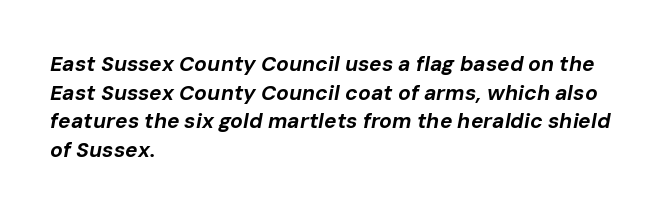
The image shows 21 px bold type, italic (leaning right); set left-aligned, normal line spacing (1.36x), normal letter spacing, not underlined.
